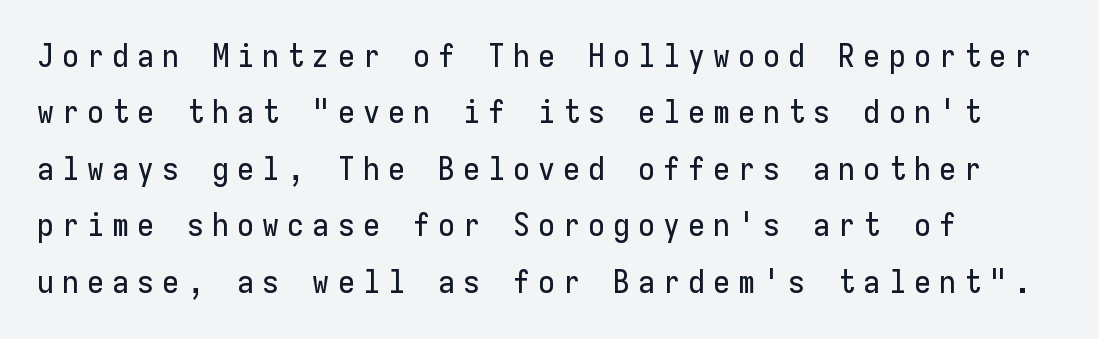
Q: Is the text italic (slanted)? A: No, it is upright.
Q: Is the typeface a serif or a sans-serif typeface? A: Sans-serif.
Q: Is the text underlined? A: No.
Q: How is the paragraph aligned? A: Left-aligned.
Q: Is the spacing between letters normal or unusually wide? A: Unusually wide.
Q: Width (condensed, normal, or wide)? A: Normal.
Q: Stroke contrast? A: Low.
Q: x-height? A: Medium.
Q: Monospaced? A: Yes.
